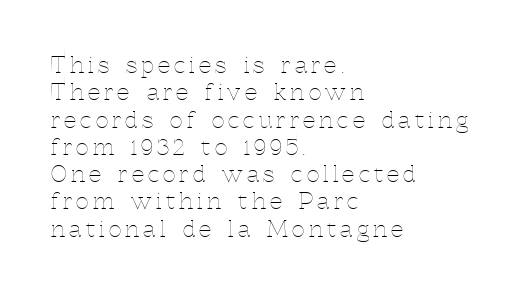
Q: Is the text bold? A: No.
Q: Is the text italic (slanted)? A: No, it is upright.
Q: Is the text underlined? A: No.
Q: How is the paragraph aligned? A: Left-aligned.
